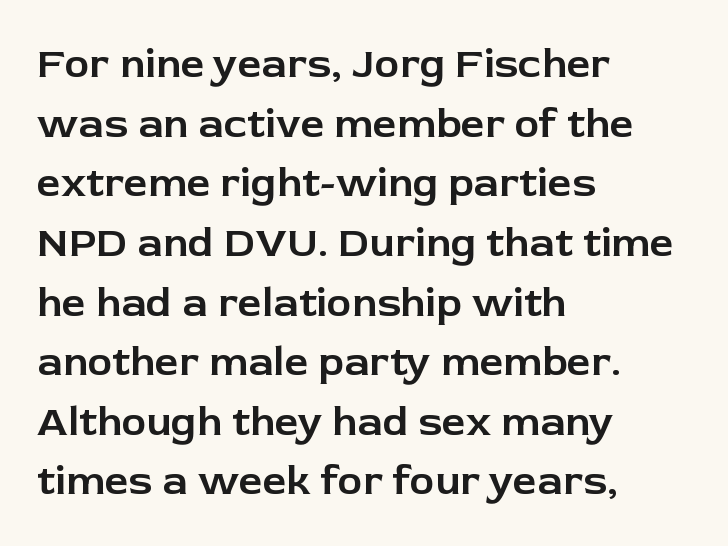
Q: Is the text italic (slanted)? A: No, it is upright.
Q: Is the typeface a serif or a sans-serif typeface? A: Sans-serif.
Q: Is the text underlined? A: No.
Q: How is the paragraph aligned? A: Left-aligned.
Q: Is the spacing between letters normal or unusually wide? A: Normal.
Q: Is the spacing between lines tight, normal or loose? A: Normal.
Q: Width (condensed, normal, or wide)? A: Normal.
Q: Stroke contrast? A: Low.
Q: x-height? A: Medium.
Q: Monospaced? A: No.
